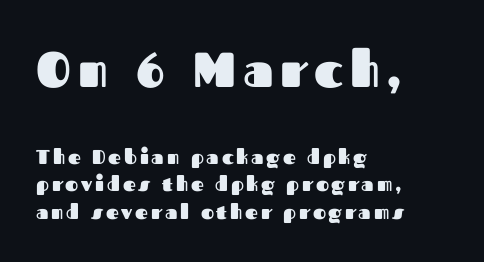
In terms of posture, this sample is upright. Alignment: flush left. Scale decreases going downward across the two blocks. Lines of text with bare space underneath.
